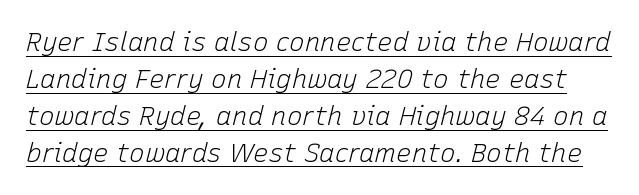
Q: Is the text bold? A: No.
Q: Is the text italic (slanted)? A: Yes, it leans right by about 15 degrees.
Q: Is the text underlined? A: Yes.
Q: Is the spacing between letters normal or unusually wide? A: Normal.
Q: Is the spacing between lines tight, normal or loose? A: Normal.
